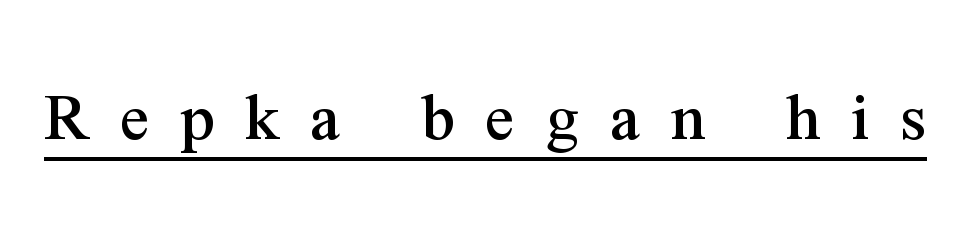
Note the varied advance widths — an 'i' is clearly narrower than an 'm'. Does the lettering tilt? It doesn't — this is upright. Tracking here is generous; glyphs stand well apart from one another. The string is rendered with underlining switched on.
